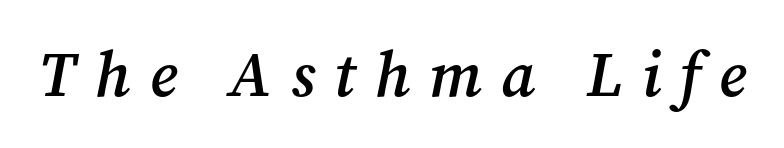
Q: Is the text bold? A: Semi-bold.
Q: Is the text italic (slanted)? A: Yes, it leans right by about 12 degrees.
Q: Is the typeface a serif or a sans-serif typeface? A: Serif.
Q: Is the text underlined? A: No.
Q: Is the spacing between letters normal or unusually wide? A: Unusually wide.
Q: Width (condensed, normal, or wide)? A: Normal.
Q: Stroke contrast? A: Medium.
Q: x-height? A: Medium.
Q: Monospaced? A: No.
